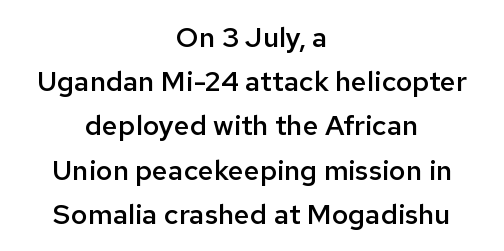
The image shows 28 px semibold sans-serif type, upright; set centered, normal line spacing (1.58x), normal letter spacing, not underlined; low stroke contrast and a medium x-height.
